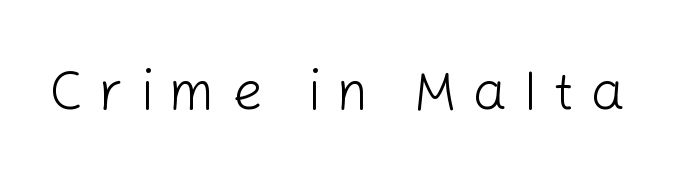
{"serif": "no", "italic": "no", "bold": "no", "weight": "light", "width": "normal", "stroke_contrast": "low", "x_height": "medium", "monospaced": "no", "underline": "no", "letter_spacing": "wide", "letter_spacing_em": 0.3, "glyph_px": 54}
